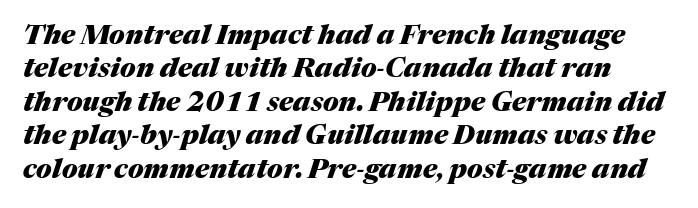
{"italic": "yes", "lean": "right", "slant_degrees": 17, "bold": "yes", "underline": "no", "line_spacing_ratio": 1.24, "letter_spacing": "normal", "letter_spacing_em": 0.0, "glyph_px": 27}
